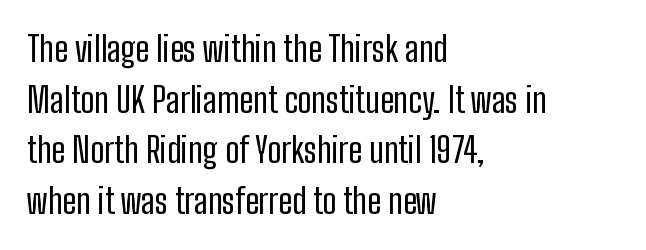
The glyphs are unaccompanied by any horizontal stroke below them. Nope, not italic — everything's standing straight. Regular leading. The face used here is proportionally spaced, like ordinary book or web type.
